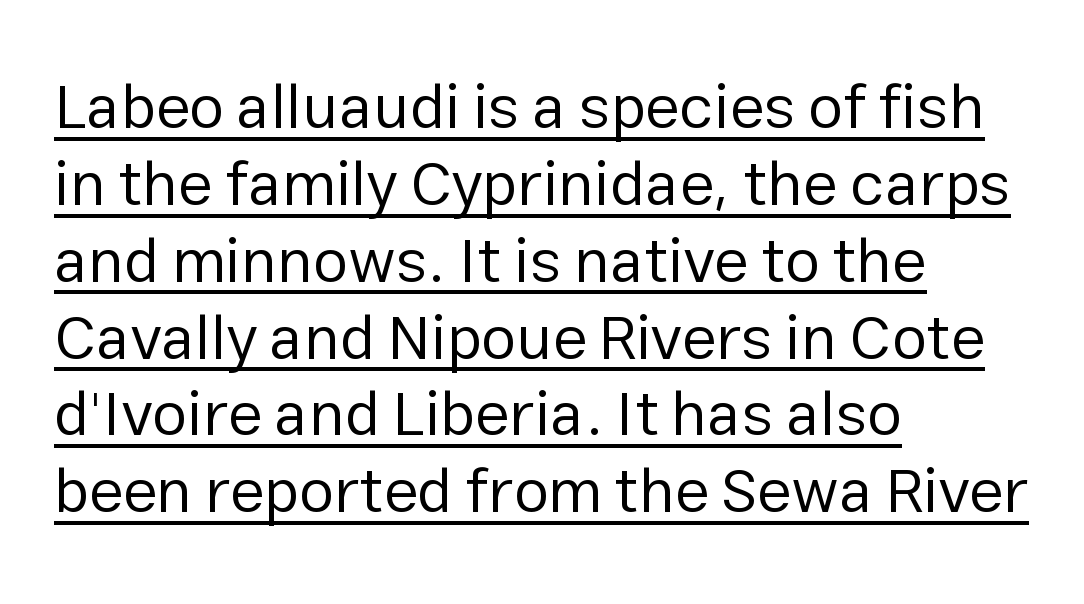
Emphasis is given by a line drawn under the lettering. Line starts are locked; line ends wander. Nobody touched the tracking dial on this one. The letters advance in unequal steps, a hallmark of proportional type. This sample uses a sans-serif face. The cut favours lightness, reaching ordinary text weight at its darkest.
